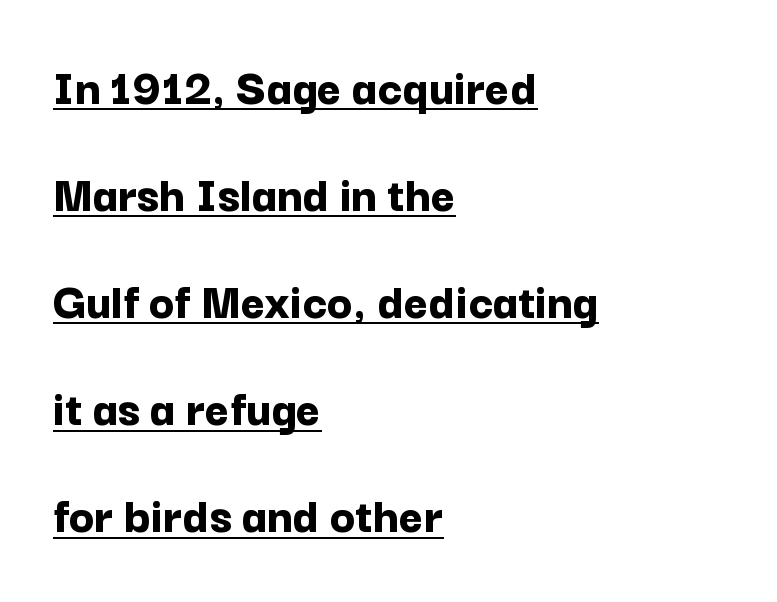
{"serif": "no", "italic": "no", "bold": "yes", "weight": "bold", "width": "normal", "stroke_contrast": "low", "x_height": "medium", "monospaced": "no", "underline": "yes", "align": "left", "line_spacing": "loose", "line_spacing_ratio": 2.06, "letter_spacing": "normal", "letter_spacing_em": 0.0, "glyph_px": 52}
